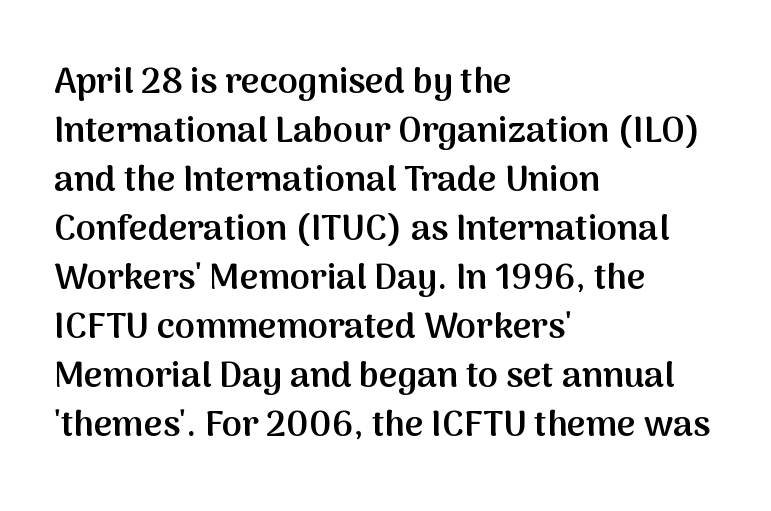
Reading down the block, your eye returns to a fixed left position each line. The letters stand straight up with perfectly vertical stems. This sample uses plain, unmodified letter spacing. Bare-footed words on every line. Each letter keeps its own natural width here, so spacing adapts to shape. The characters look somewhat weighty, a semibold short of true bold.
